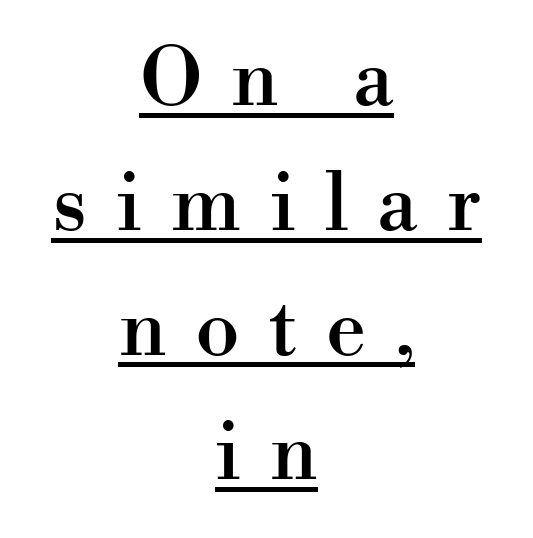
Q: Is the text italic (slanted)? A: No, it is upright.
Q: Is the typeface a serif or a sans-serif typeface? A: Serif.
Q: Is the text underlined? A: Yes.
Q: How is the paragraph aligned? A: Centered.
Q: Is the spacing between letters normal or unusually wide? A: Unusually wide.
Q: Is the spacing between lines tight, normal or loose? A: Normal.
Q: Width (condensed, normal, or wide)? A: Normal.
Q: Stroke contrast? A: High.
Q: x-height? A: Small.
Q: Monospaced? A: No.
